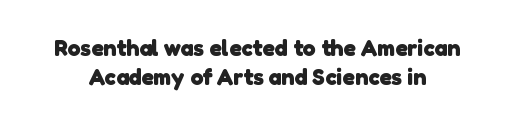
The image shows 23 px bold type; set line spacing 1.24x, normal letter spacing, not underlined.
